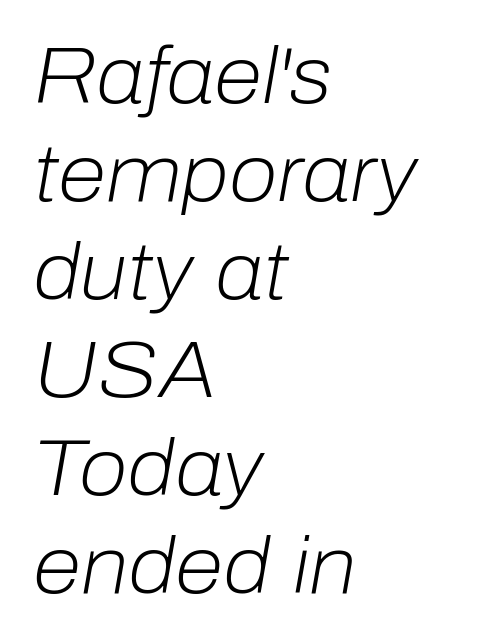
Clear beneath every line of the passage. In terms of posture, this sample is oblique. The passage shown is typed in a proportional face where columns would drift. Weight: regular or lighter. Spacing between characters is what you'd get straight out of the box.
